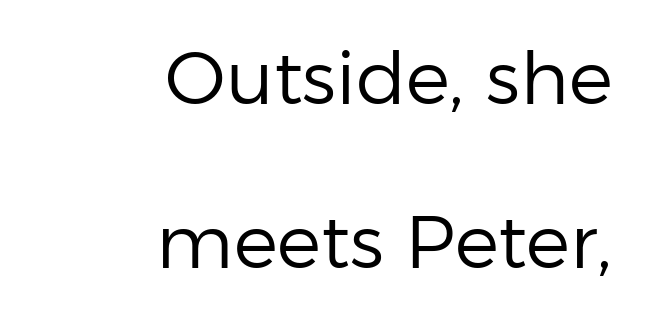
{"serif": "no", "italic": "no", "bold": "no", "weight": "regular", "width": "normal", "stroke_contrast": "low", "x_height": "medium", "monospaced": "no", "underline": "no", "align": "right", "line_spacing": "loose", "line_spacing_ratio": 2.21, "letter_spacing": "normal", "letter_spacing_em": 0.0, "glyph_px": 74}
